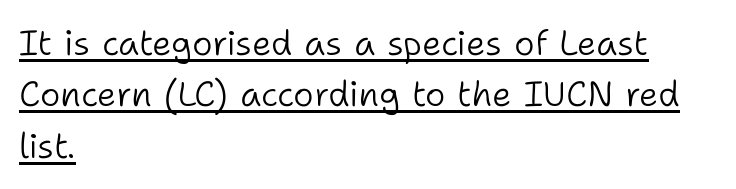
{"serif": "no", "italic": "no", "bold": "no", "weight": "light", "width": "normal", "stroke_contrast": "low", "x_height": "medium", "monospaced": "no", "underline": "yes", "align": "left", "line_spacing": "normal", "line_spacing_ratio": 1.47, "letter_spacing": "normal", "letter_spacing_em": 0.0, "glyph_px": 35}
